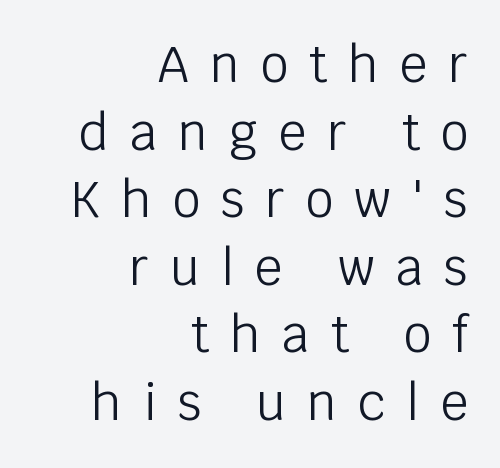
The characters display no serif detailing; their extremities are plain. A student would call this right alignment; a typographer would say flush right, rag left. Only glyphs here, with clear space below each row. The letterforms sit at book weight or below. The letters advance in unequal steps, a hallmark of proportional type.
